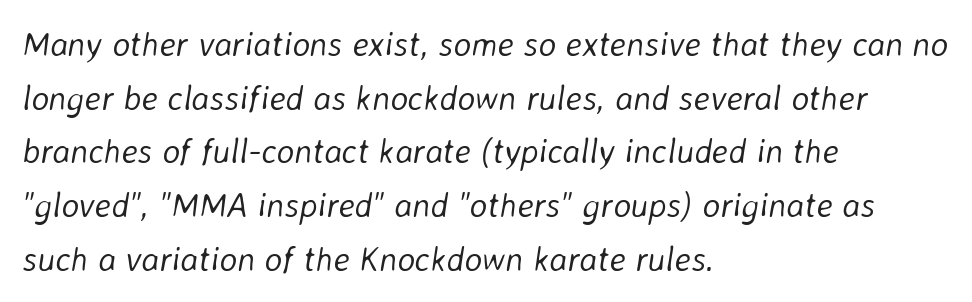
In terms of letterspacing, this is plain default setting. The rag falls on the right side of this text block. A normal amount of white space separates one row of letters from the next. The font is comparable to plain body text, perhaps lighter.
